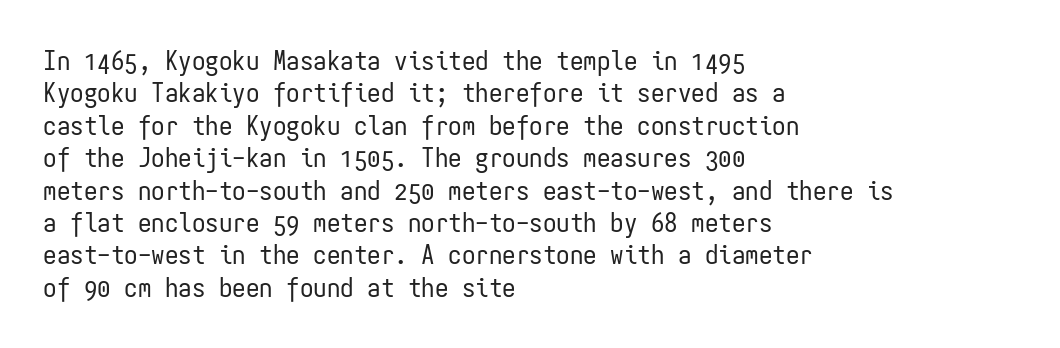
{"italic": "no", "bold": "no", "underline": "no", "align": "left", "line_spacing_ratio": 1.2, "letter_spacing": "normal", "letter_spacing_em": 0.0, "glyph_px": 27}
